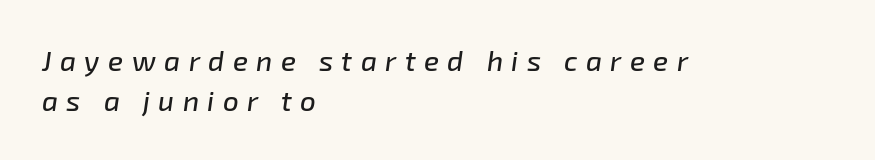
{"italic": "yes", "lean": "right", "slant_degrees": 8, "width": "normal", "stroke_contrast": "low", "x_height": "medium", "monospaced": "no", "underline": "no", "align": "left", "line_spacing": "normal", "line_spacing_ratio": 1.44, "letter_spacing": "wide", "letter_spacing_em": 0.3, "glyph_px": 28}
